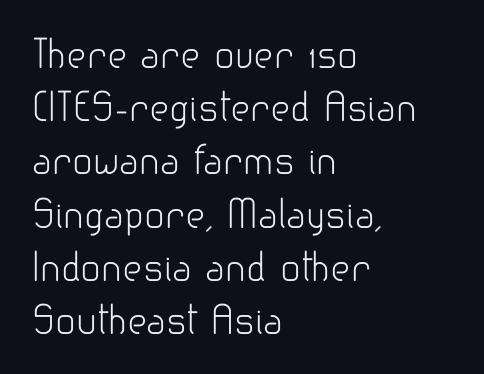
Q: Is the text bold? A: No.
Q: Is the text italic (slanted)? A: No, it is upright.
Q: Is the typeface a serif or a sans-serif typeface? A: Sans-serif.
Q: Is the text underlined? A: No.
Q: How is the paragraph aligned? A: Left-aligned.
Q: Is the spacing between letters normal or unusually wide? A: Normal.
Q: Is the spacing between lines tight, normal or loose? A: Normal.
Q: Width (condensed, normal, or wide)? A: Normal.
Q: Stroke contrast? A: Low.
Q: x-height? A: Small.
Q: Monospaced? A: No.
